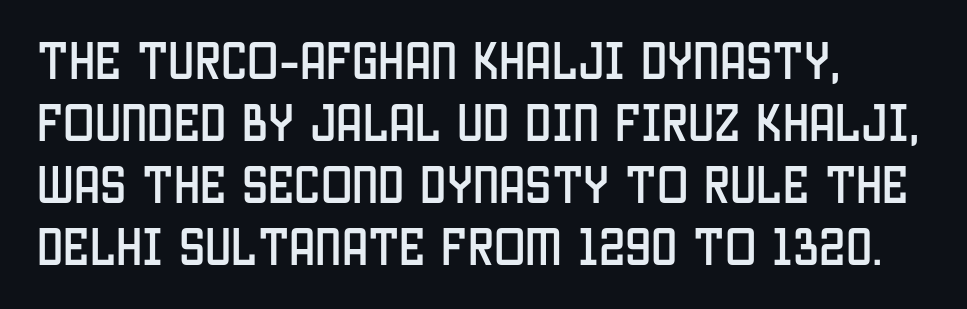
{"serif": "no", "italic": "no", "width": "condensed", "stroke_contrast": "low", "x_height": "large", "monospaced": "no", "underline": "no", "align": "left", "line_spacing": "normal", "line_spacing_ratio": 1.48, "letter_spacing": "normal", "letter_spacing_em": 0.0, "glyph_px": 42}
